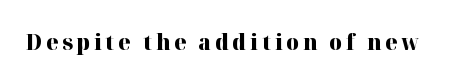
{"italic": "no", "bold": "yes", "underline": "no", "glyph_px": 22}
